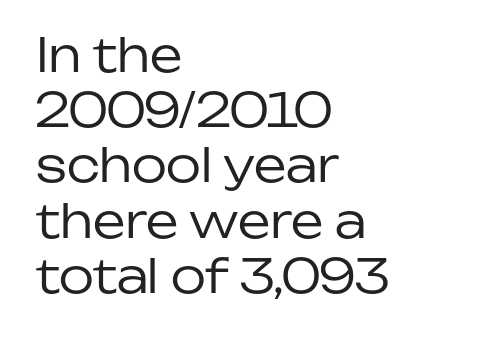
Any mark beneath the type? The region is blank. Ascenders rise straight up at ninety degrees. Nothing sits at the stroke ends, so this counts as sans-serif. Is the block centered? No — it sits flush against the left margin.
